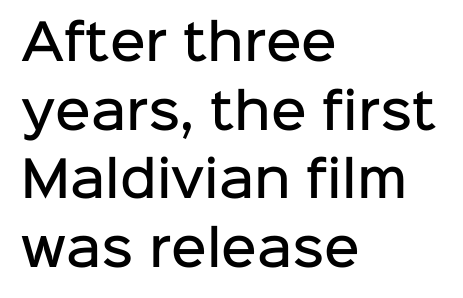
{"serif": "no", "italic": "no", "bold": "semi", "weight": "semibold", "width": "normal", "stroke_contrast": "low", "x_height": "medium", "monospaced": "no", "underline": "no", "align": "left", "line_spacing": "normal", "line_spacing_ratio": 1.4, "letter_spacing": "normal", "letter_spacing_em": 0.0, "glyph_px": 49}
